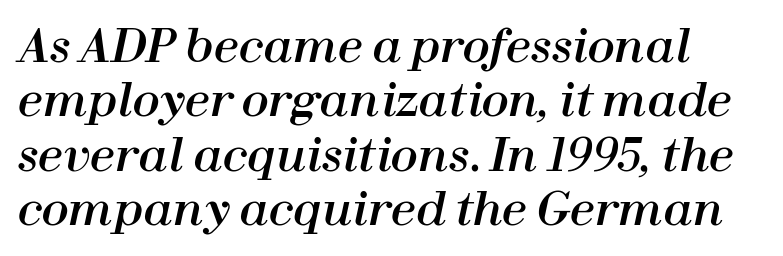
{"italic": "yes", "lean": "right", "slant_degrees": 12, "width": "normal", "stroke_contrast": "high", "x_height": "medium", "monospaced": "no", "underline": "no", "line_spacing_ratio": 1.21, "letter_spacing": "normal", "letter_spacing_em": 0.0, "glyph_px": 45}
